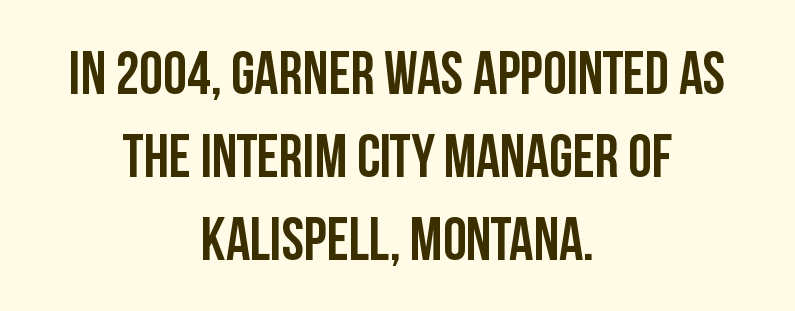
Observe the absence of serifs on each vertical stroke in this sample. The passage is arranged like a title page — every line centered. A full-strength bold gives these letters their thick strokes. This block has exactly the height ordinary leading produces. Varying glyph widths throughout — classic text-font behaviour. Has an underline been added? It has not.
